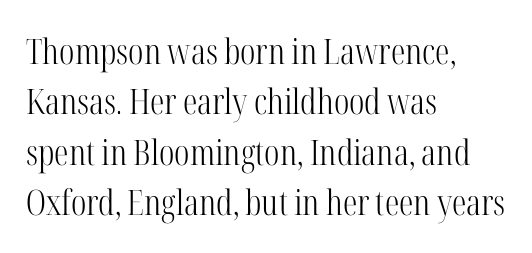
The image shows 35 px light, condensed serif type, upright; set left-aligned, normal line spacing (1.44x), normal letter spacing, not underlined; high stroke contrast and a medium x-height.
